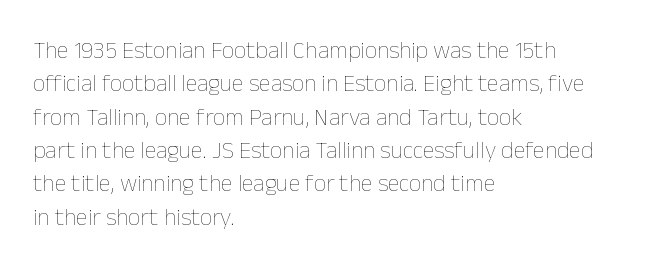
The letterforms sit at book weight or below. Posture: straight, roman, zero tilt. Tracking value appears to be zero — textbook default spacing. The passage shown stacks its lines at a standard gap. Is the block centered? No — it sits flush against the left margin. The foot of each line stays bare and open.
